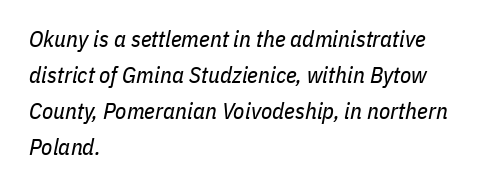
{"italic": "yes", "lean": "right", "slant_degrees": 11, "bold": "no", "underline": "no", "align": "left", "line_spacing": "normal", "line_spacing_ratio": 1.57, "letter_spacing": "normal", "letter_spacing_em": 0.0, "glyph_px": 23}
